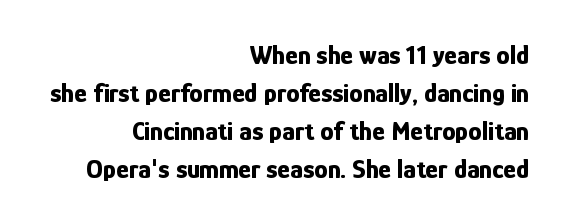
Default kerning and tracking; the words read as compact shapes. How would I describe the line gaps? Plain and ordinary. Is the type bold? Yes — the strokes are clearly thick and heavy. A bare baseline throughout the passage. The font's upright variant was chosen for this text.
